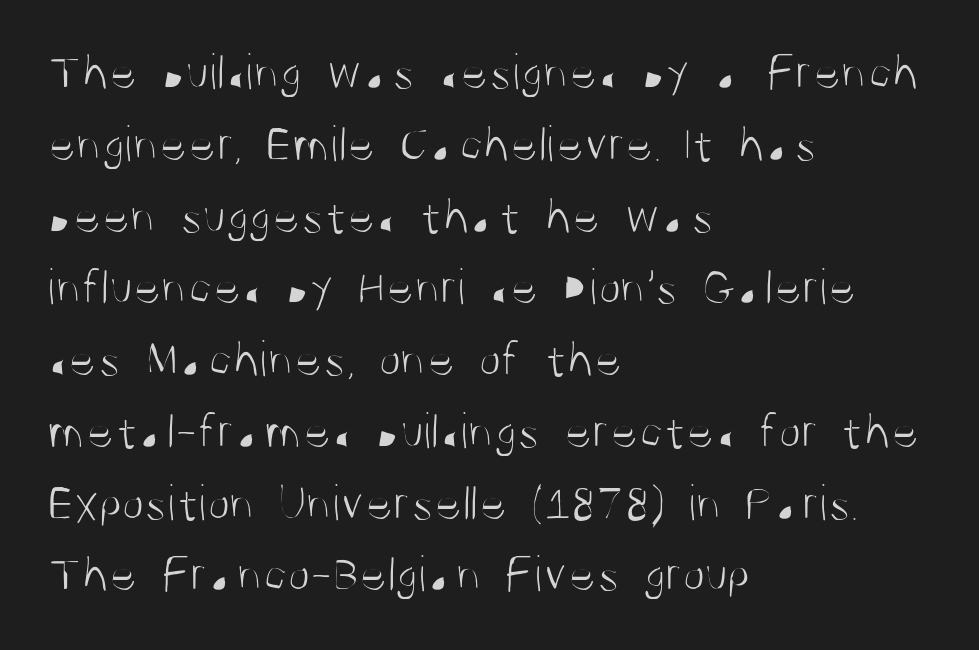
{"serif": "no", "italic": "no", "bold": "no", "weight": "light", "width": "condensed", "stroke_contrast": "medium", "x_height": "large", "monospaced": "no", "underline": "no", "align": "left", "line_spacing": "normal", "line_spacing_ratio": 1.38, "letter_spacing": "normal", "letter_spacing_em": 0.0, "glyph_px": 52}
